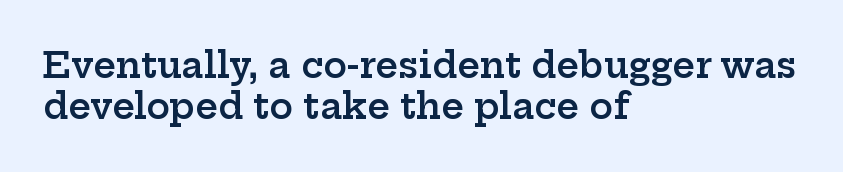
Ordinary non-slanted type is in use. A bit beefed up — I'd call it semibold rather than bold. Each word holds together tightly as a unit, with standard inter-letter gaps. Do the characters align in a grid? No, the font is proportional. Has an underline been added? It has not.
